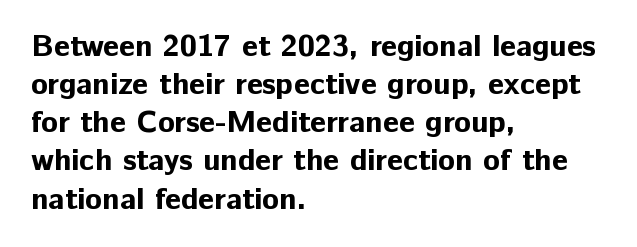
{"serif": "no", "italic": "no", "bold": "yes", "weight": "bold", "width": "normal", "stroke_contrast": "low", "x_height": "medium", "monospaced": "no", "underline": "no", "align": "left", "line_spacing_ratio": 1.23, "letter_spacing": "normal", "letter_spacing_em": 0.0, "glyph_px": 31}
